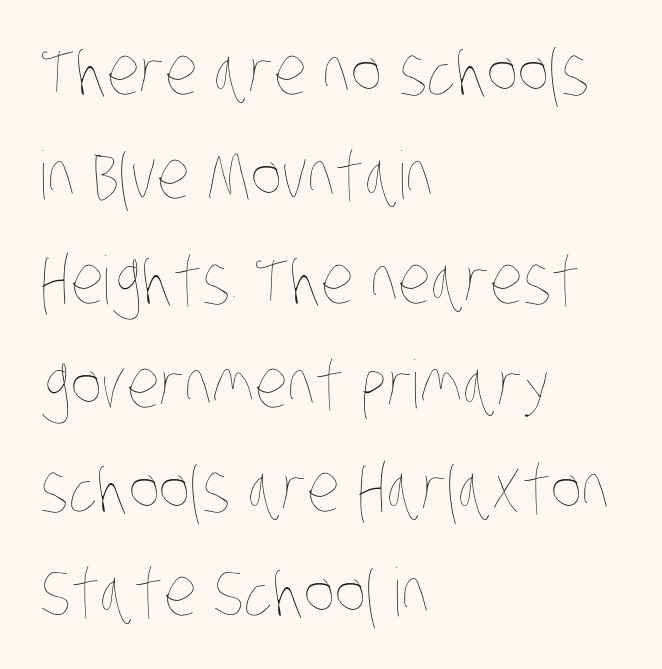
Q: Is the text bold? A: No.
Q: Is the text underlined? A: No.
Q: How is the paragraph aligned? A: Left-aligned.
Q: Is the spacing between letters normal or unusually wide? A: Normal.
Q: Is the spacing between lines tight, normal or loose? A: Normal.
Q: Width (condensed, normal, or wide)? A: Condensed.
Q: Stroke contrast? A: Low.
Q: x-height? A: Large.
Q: Monospaced? A: No.
